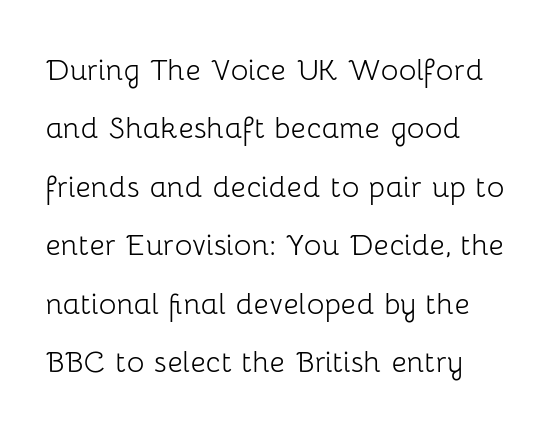
The image shows 37 px light sans-serif type, upright; set left-aligned, normal line spacing (1.58x), normal letter spacing, not underlined; low stroke contrast and a medium x-height.
